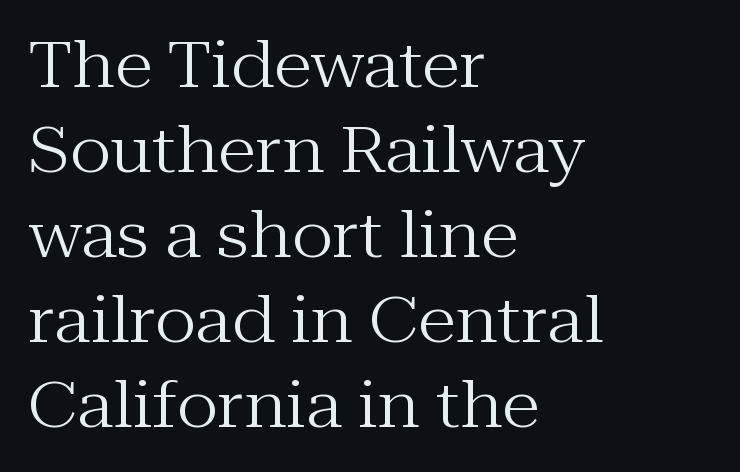
Q: Is the text bold? A: No.
Q: Is the text italic (slanted)? A: No, it is upright.
Q: Is the typeface a serif or a sans-serif typeface? A: Serif.
Q: Is the text underlined? A: No.
Q: How is the paragraph aligned? A: Left-aligned.
Q: Is the spacing between letters normal or unusually wide? A: Normal.
Q: Is the spacing between lines tight, normal or loose? A: Normal.
Q: Width (condensed, normal, or wide)? A: Normal.
Q: Stroke contrast? A: Medium.
Q: x-height? A: Medium.
Q: Monospaced? A: No.
